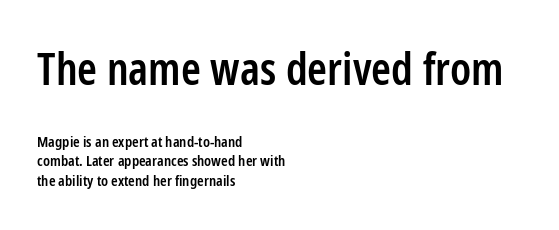
Q: Is the text bold? A: Semi-bold.
Q: Is the text italic (slanted)? A: No, it is upright.
Q: Is the typeface a serif or a sans-serif typeface? A: Sans-serif.
Q: Is the text underlined? A: No.
Q: How is the paragraph aligned? A: Left-aligned.
Q: Is the spacing between letters normal or unusually wide? A: Normal.
Q: Is the spacing between lines tight, normal or loose? A: Normal.
Q: Which block of text is set in a larger size, the first (top) or the second (bottom)? A: The first (top) one.
Q: Width (condensed, normal, or wide)? A: Condensed.
Q: Stroke contrast? A: Low.
Q: x-height? A: Medium.
Q: Monospaced? A: No.
